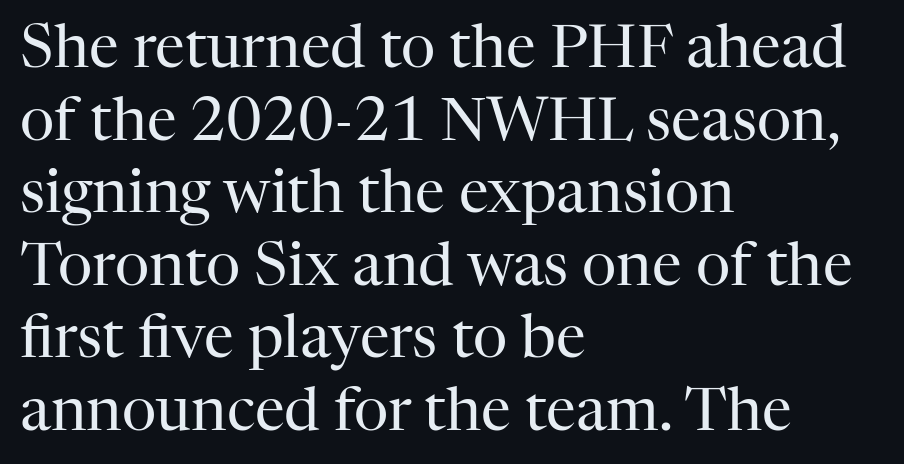
Each line starts at the same left margin while the right side varies. Is the stroke heavy? The answer is a plain regular-or-lighter. These lines keep a tight, regular rhythm from letter to letter. Plain, unruled lines of type. Observe the serifs anchoring each vertical stroke in this sample. When letters stand straight like this, we call the style roman or upright.
